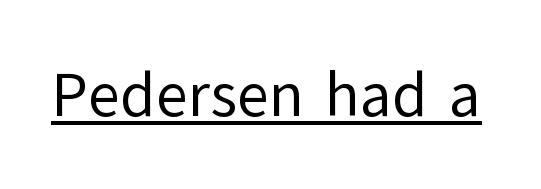
The image shows 63 px regular-weight sans-serif type, upright; set normal letter spacing, underlined; low stroke contrast and a medium x-height.
